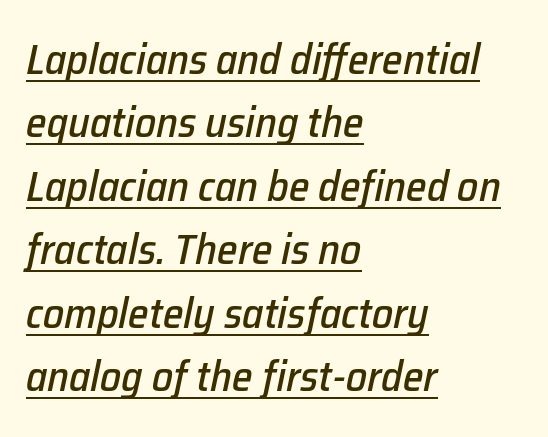
{"italic": "yes", "lean": "right", "slant_degrees": 12, "width": "normal", "stroke_contrast": "low", "x_height": "medium", "monospaced": "no", "underline": "yes", "align": "left", "line_spacing": "normal", "line_spacing_ratio": 1.51, "letter_spacing": "normal", "letter_spacing_em": 0.0, "glyph_px": 42}
